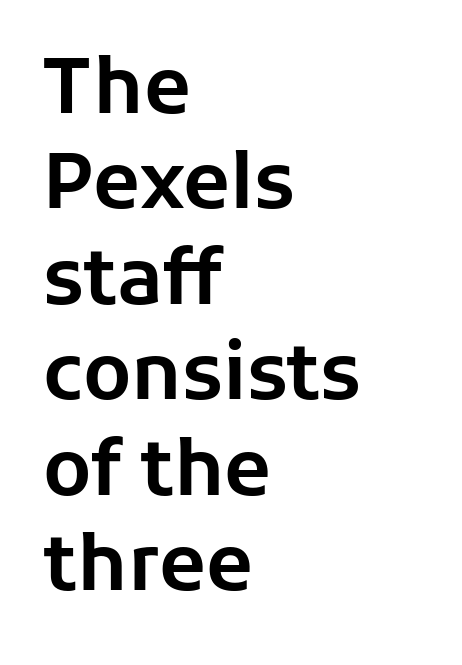
The image shows 77 px sans-serif type, upright; set left-aligned, line spacing 1.24x, normal letter spacing, not underlined; low stroke contrast and a medium x-height.
